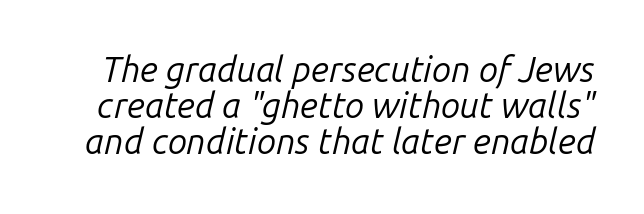
The image shows 35 px regular-weight type, italic (leaning right); set tight line spacing (1.03x), normal letter spacing, not underlined; low stroke contrast and a medium x-height.
